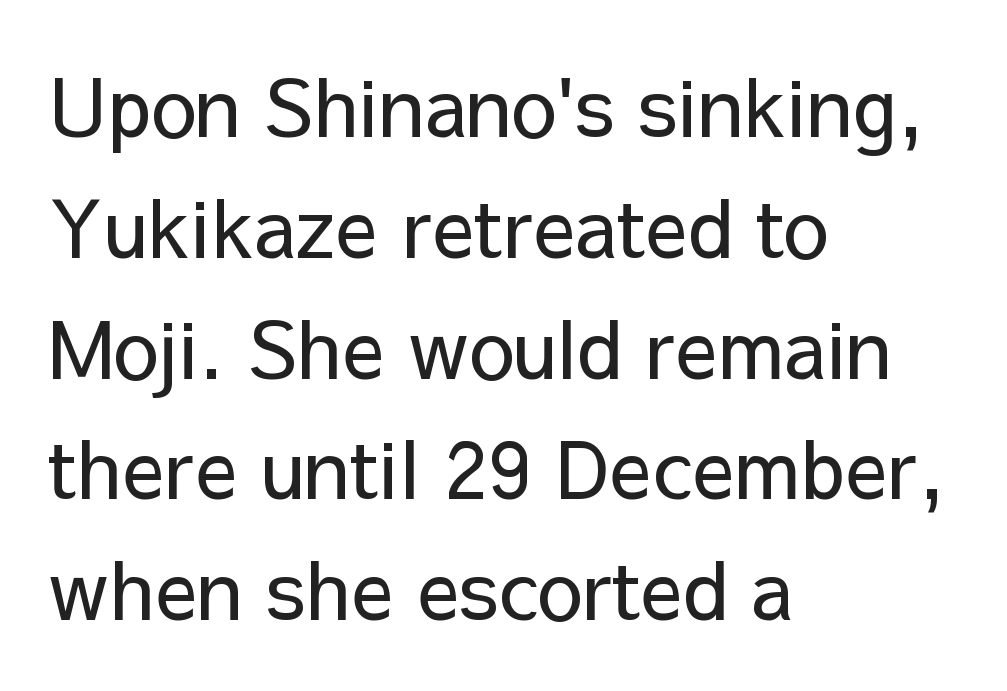
The image shows 80 px regular-weight sans-serif type, upright; set left-aligned, normal line spacing (1.51x), normal letter spacing, not underlined; low stroke contrast and a medium x-height.
